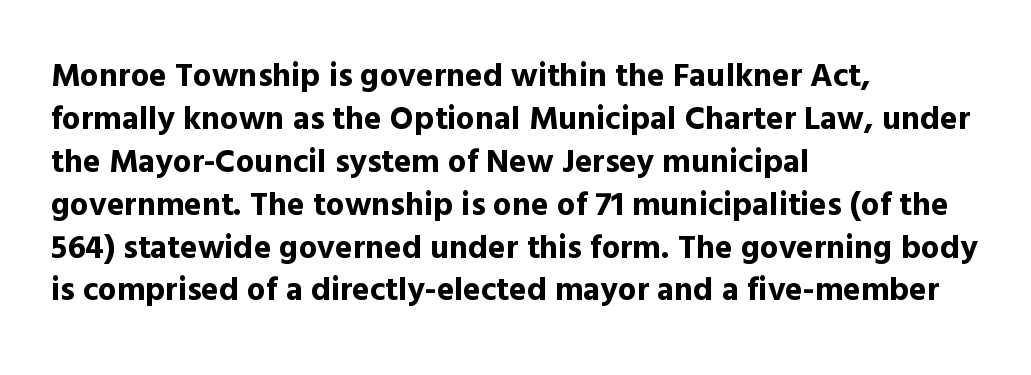
The image shows 33 px bold sans-serif type, upright; set left-aligned, normal line spacing (1.3x), normal letter spacing, not underlined; a medium x-height.
